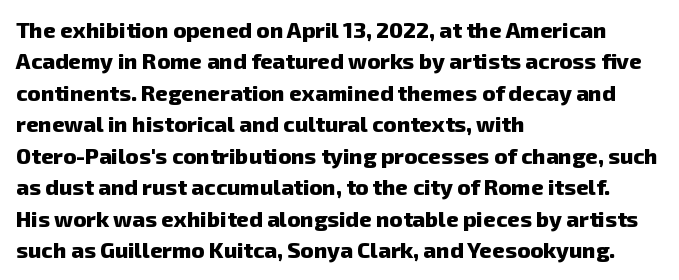
Students, this is bold: see how much ink each stroke carries. A typesetter would call this leading conventional body-copy spacing. A classic flush-left, rag-right setting is used for this passage. Does extra space separate the letters? No, they use regular spacing.
